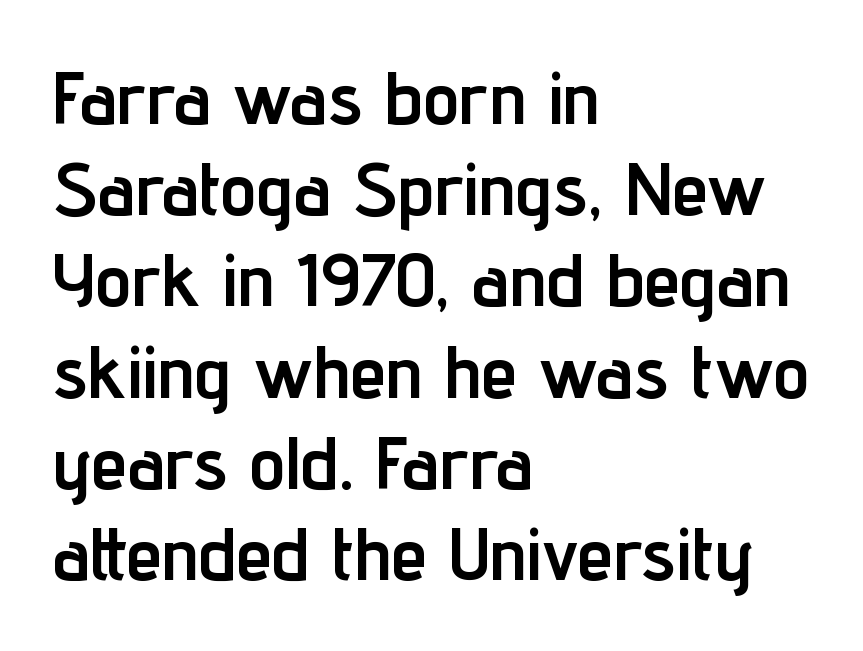
{"serif": "no", "italic": "no", "bold": "yes", "weight": "semibold", "width": "condensed", "stroke_contrast": "low", "x_height": "medium", "monospaced": "no", "underline": "no", "align": "left", "line_spacing": "normal", "line_spacing_ratio": 1.25, "letter_spacing": "normal", "letter_spacing_em": 0.0, "glyph_px": 73}
